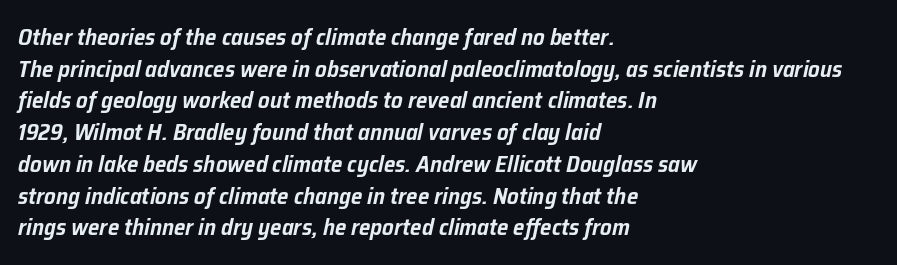
Honestly, there is no underline to notice here at all. Layout note: lines flush left. Line spacing here is normal. Emphasis-style slanted type is in use. Tracking here is standard; glyphs follow each other at the usual distance.
